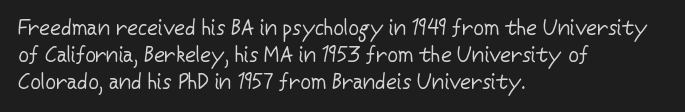
The image shows 21 px text type, upright; set left-aligned, normal line spacing (1.28x), normal letter spacing, not underlined.
